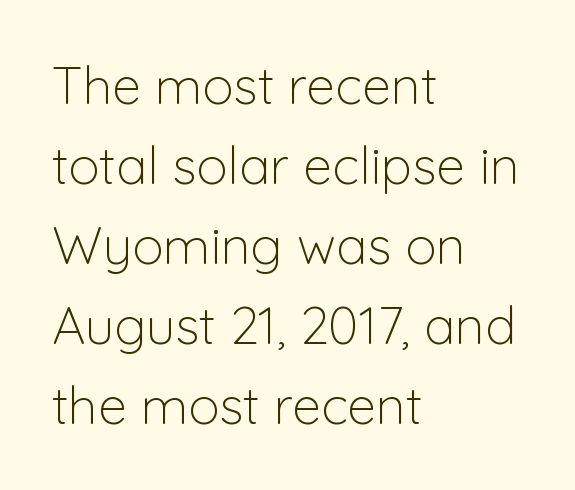
The image shows 52 px light sans-serif type, upright; set left-aligned, normal line spacing (1.54x), normal letter spacing, not underlined; low stroke contrast and a medium x-height.
